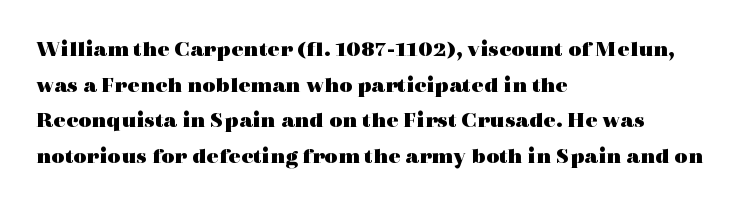
Q: Is the text bold? A: Yes.
Q: Is the text italic (slanted)? A: No, it is upright.
Q: Is the text underlined? A: No.
Q: How is the paragraph aligned? A: Left-aligned.
Q: Is the spacing between letters normal or unusually wide? A: Normal.
Q: Is the spacing between lines tight, normal or loose? A: Normal.
